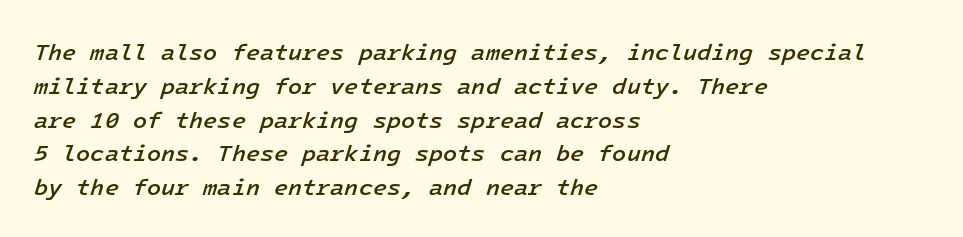
The image shows 23 px text type, italic (leaning right); set left-aligned, normal line spacing (1.47x), normal letter spacing, not underlined.
